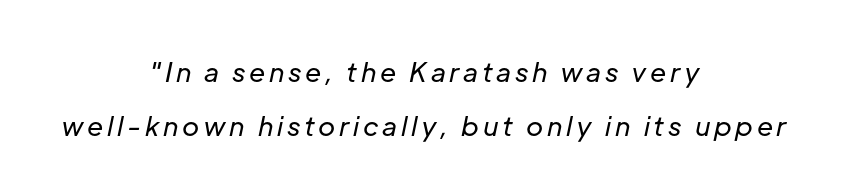
Q: Is the text bold? A: No.
Q: Is the text italic (slanted)? A: Yes, it leans right by about 12 degrees.
Q: Is the text underlined? A: No.
Q: How is the paragraph aligned? A: Centered.
Q: Is the spacing between lines tight, normal or loose? A: Loose.
